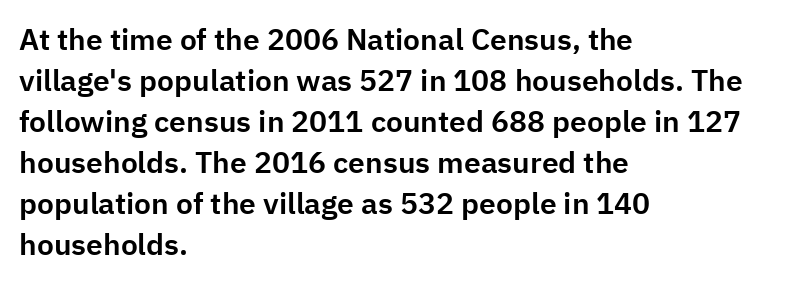
Q: Is the text italic (slanted)? A: No, it is upright.
Q: Is the typeface a serif or a sans-serif typeface? A: Sans-serif.
Q: Is the text underlined? A: No.
Q: How is the paragraph aligned? A: Left-aligned.
Q: Is the spacing between letters normal or unusually wide? A: Normal.
Q: Is the spacing between lines tight, normal or loose? A: Normal.
Q: Width (condensed, normal, or wide)? A: Normal.
Q: Stroke contrast? A: Low.
Q: x-height? A: Medium.
Q: Monospaced? A: No.
